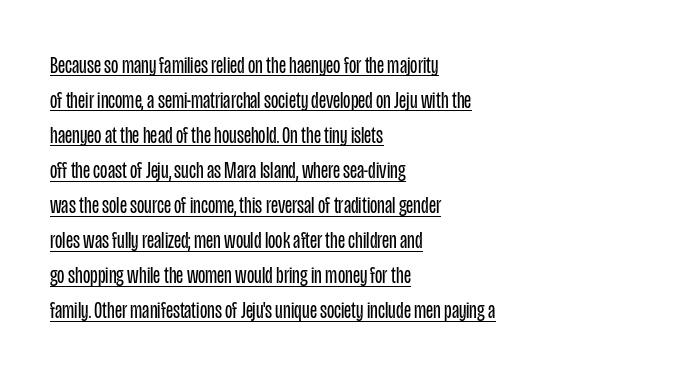
Q: Is the text bold? A: No.
Q: Is the text italic (slanted)? A: No, it is upright.
Q: Is the text underlined? A: Yes.
Q: How is the paragraph aligned? A: Left-aligned.
Q: Is the spacing between letters normal or unusually wide? A: Normal.
Q: Is the spacing between lines tight, normal or loose? A: Normal.
